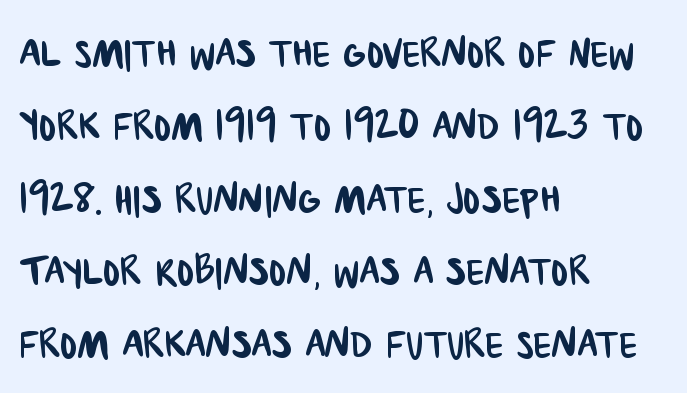
Normally led — the rows are evenly, conventionally spaced. Each row of text sits above clean, open space. The ragged edge is on the right, which tells us the setting is flush left. Spacing between characters is what you'd get straight out of the box.
